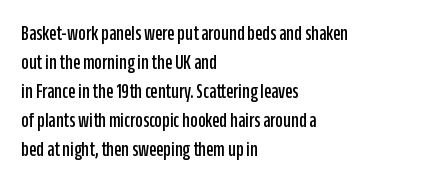
{"italic": "no", "underline": "no", "align": "left", "line_spacing": "normal", "line_spacing_ratio": 1.38, "letter_spacing": "normal", "letter_spacing_em": 0.0, "glyph_px": 21}
